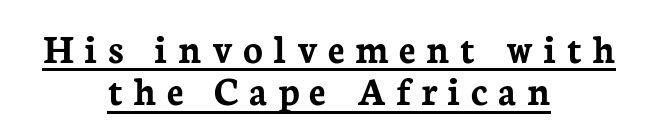
Q: Is the text bold? A: Yes.
Q: Is the text italic (slanted)? A: No, it is upright.
Q: Is the typeface a serif or a sans-serif typeface? A: Serif.
Q: Is the text underlined? A: Yes.
Q: How is the paragraph aligned? A: Centered.
Q: Is the spacing between letters normal or unusually wide? A: Unusually wide.
Q: Is the spacing between lines tight, normal or loose? A: Tight.
Q: Width (condensed, normal, or wide)? A: Normal.
Q: Stroke contrast? A: Low.
Q: x-height? A: Medium.
Q: Monospaced? A: No.
